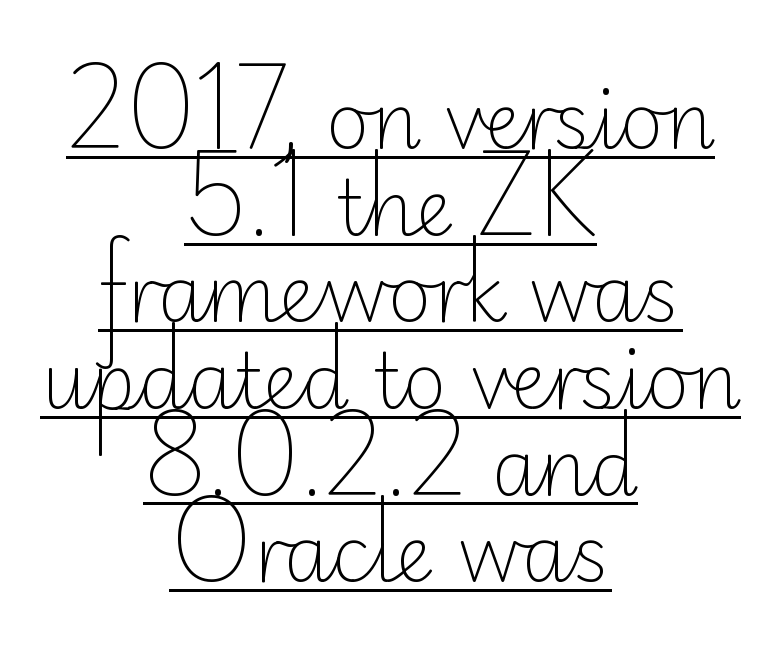
Characters remain perfectly vertical along every line. You could barely slide anything between these rows. Look at the tracking — it's just the regular setting, nothing added. Looks like regular typesetting: each glyph gets only the width it needs.
